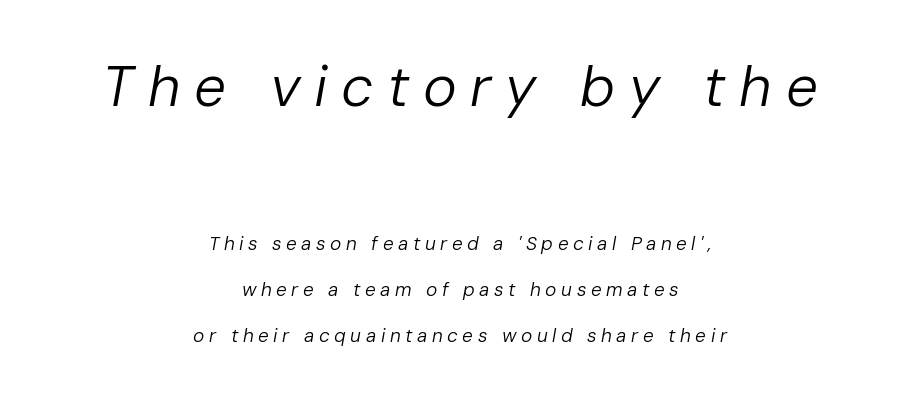
{"italic": "yes", "lean": "right", "slant_degrees": 10, "bold": "no", "weight": "regular", "width": "normal", "stroke_contrast": "low", "x_height": "medium", "monospaced": "no", "underline": "no", "align": "center", "line_spacing": "loose", "line_spacing_ratio": 2.4, "letter_spacing": "wide", "letter_spacing_em": 0.24, "larger_block": "first", "size_ratio": 3.0, "glyph_px": 57}
